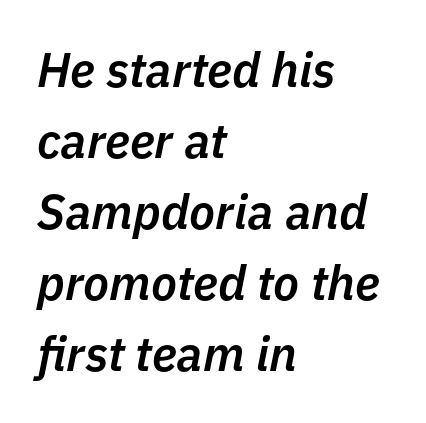
The passage shown is semibold, sitting just below true bold. The axis of the letterforms is tilted away from vertical. Compared with typical body copy, the letter spacing here is the same. The setting favours the left margin, as ordinary paragraphs usually do.
